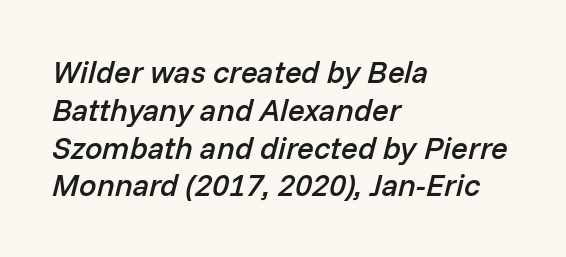
The image shows 31 px semibold type, italic (leaning right); set left-aligned, line spacing 1.22x, normal letter spacing, not underlined; low stroke contrast and a medium x-height.
